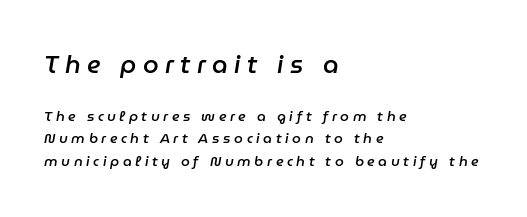
The image shows 25 px text type, italic (leaning right); set left-aligned, normal line spacing (1.6x), unusually wide letter spacing (+0.26 em), not underlined; the first (top) block is 1.79x larger.
